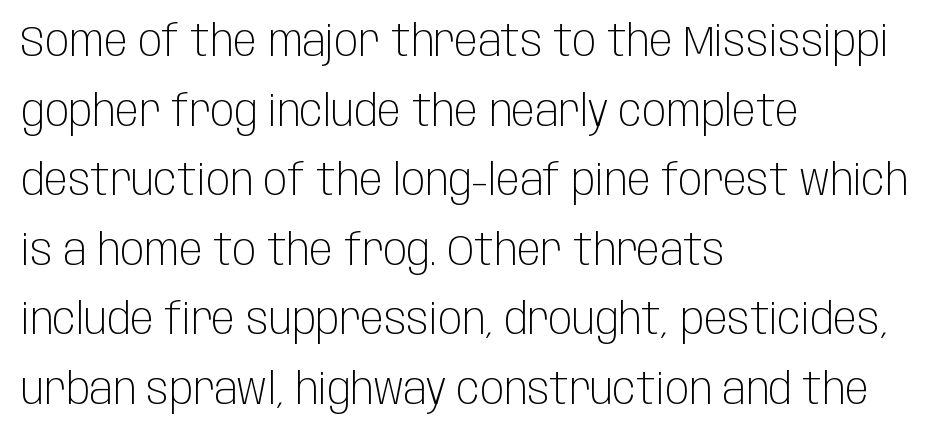
Q: Is the text bold? A: No.
Q: Is the text italic (slanted)? A: No, it is upright.
Q: Is the typeface a serif or a sans-serif typeface? A: Sans-serif.
Q: Is the text underlined? A: No.
Q: How is the paragraph aligned? A: Left-aligned.
Q: Is the spacing between letters normal or unusually wide? A: Normal.
Q: Is the spacing between lines tight, normal or loose? A: Normal.
Q: Width (condensed, normal, or wide)? A: Condensed.
Q: Stroke contrast? A: Low.
Q: x-height? A: Large.
Q: Monospaced? A: No.
